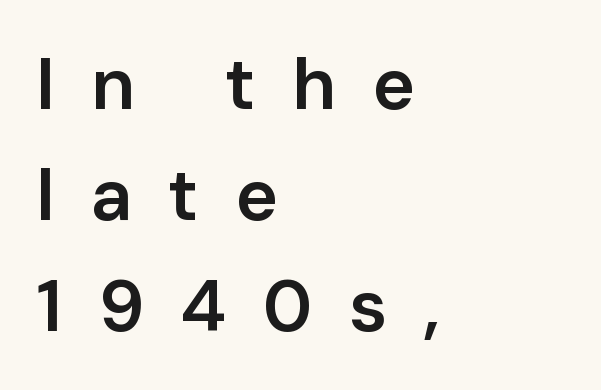
The image shows 73 px semibold sans-serif type, upright; set left-aligned, normal line spacing (1.52x), unusually wide letter spacing (+0.49 em), not underlined; low stroke contrast and a medium x-height.
